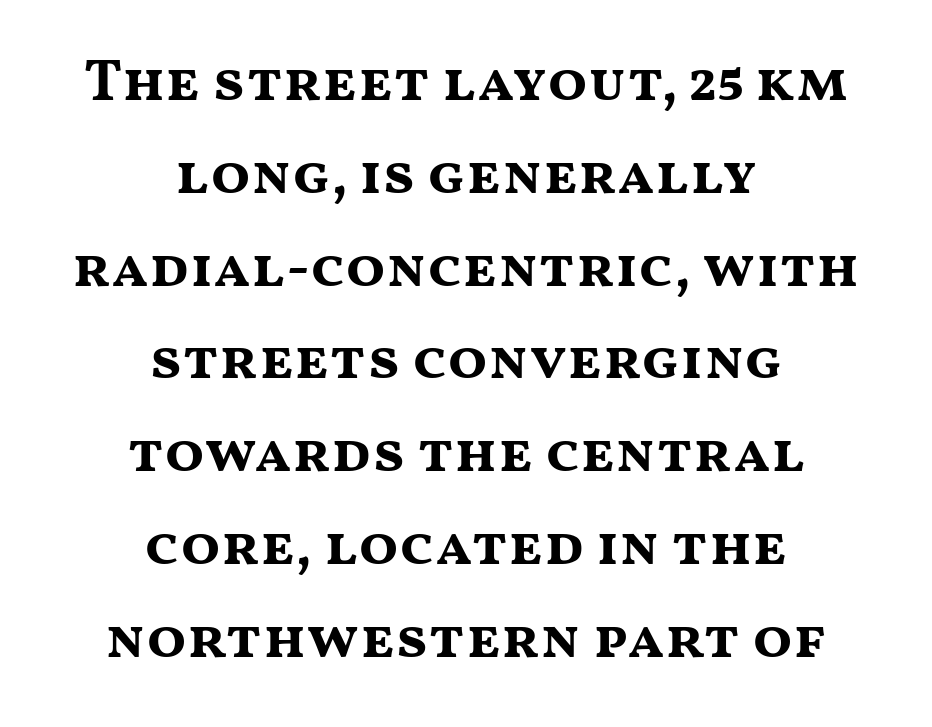
Honestly, the letter spacing is just normal — you wouldn't notice it. Horizontal alignment here is central, giving a formal, balanced look. These lines are rendered in a variable-pitch font. Type style note: lacks serifs. These lines were composed using upright roman letters. Check under the words: just untouched page.
